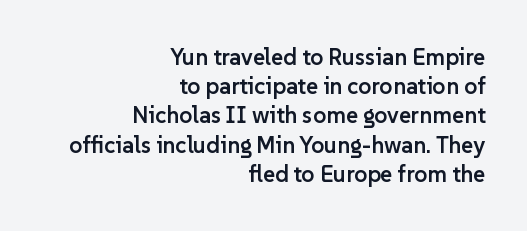
The image shows 23 px text type, upright; set right-aligned, normal line spacing (1.27x), normal letter spacing, not underlined.
